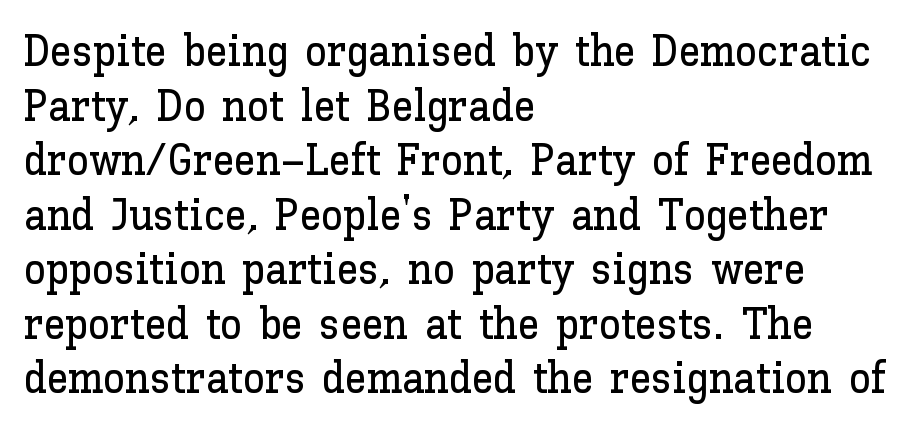
Q: Is the text italic (slanted)? A: No, it is upright.
Q: Is the text underlined? A: No.
Q: How is the paragraph aligned? A: Left-aligned.
Q: Is the spacing between letters normal or unusually wide? A: Normal.
Q: Width (condensed, normal, or wide)? A: Normal.
Q: Stroke contrast? A: Low.
Q: x-height? A: Medium.
Q: Monospaced? A: No.
